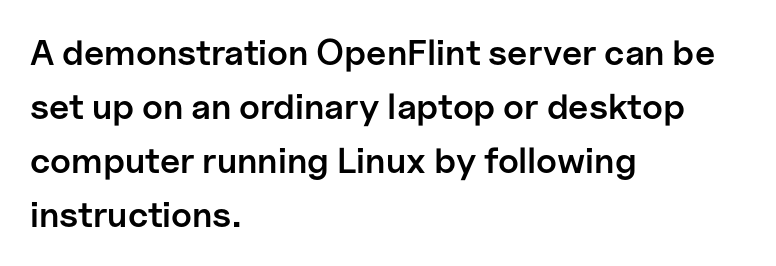
The image shows 36 px semibold sans-serif type, upright; set left-aligned, normal line spacing (1.5x), normal letter spacing, not underlined; low stroke contrast and a medium x-height.
